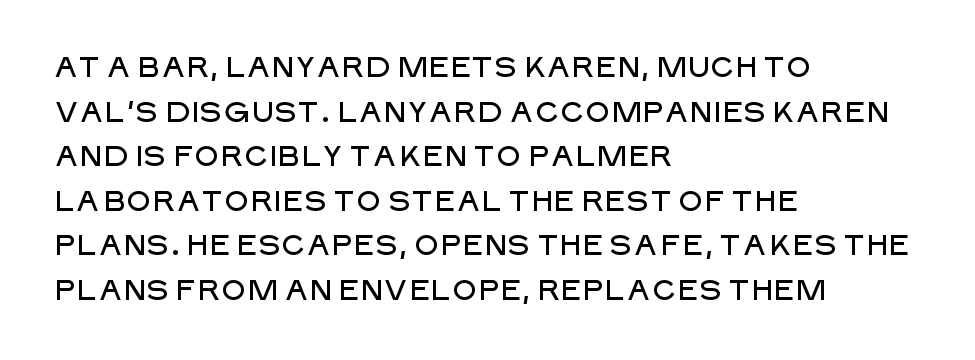
Caption: standard tracking, unaltered. If you measured baseline to baseline, you'd find a middling distance. The paragraph shown leans on its left margin. This rendering features lettering with no underline.
